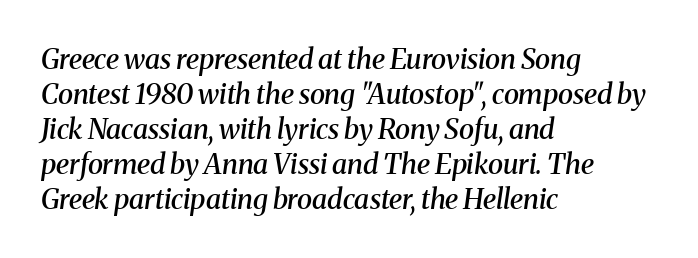
{"serif": "yes", "italic": "yes", "lean": "right", "slant_degrees": 8, "bold": "semi", "weight": "semibold", "width": "normal", "stroke_contrast": "medium", "x_height": "medium", "monospaced": "no", "underline": "no", "align": "left", "line_spacing": "normal", "line_spacing_ratio": 1.25, "letter_spacing": "normal", "letter_spacing_em": 0.0, "glyph_px": 28}
